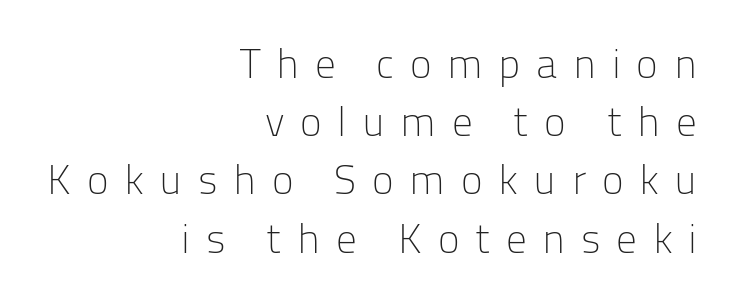
These lines are rendered in a variable-pitch font. Each stroke keeps to a modest, everyday thickness or less. Reading down the block, your eye finds every line finishing at a fixed right position. Evenly set lines give the paragraph a standard silhouette.
